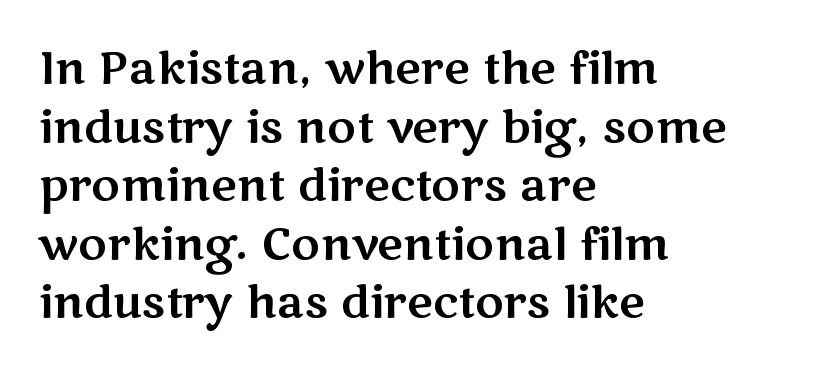
The image shows 44 px wide sans-serif type, upright; set left-aligned, normal line spacing (1.33x), normal letter spacing, not underlined; medium stroke contrast and a medium x-height.
